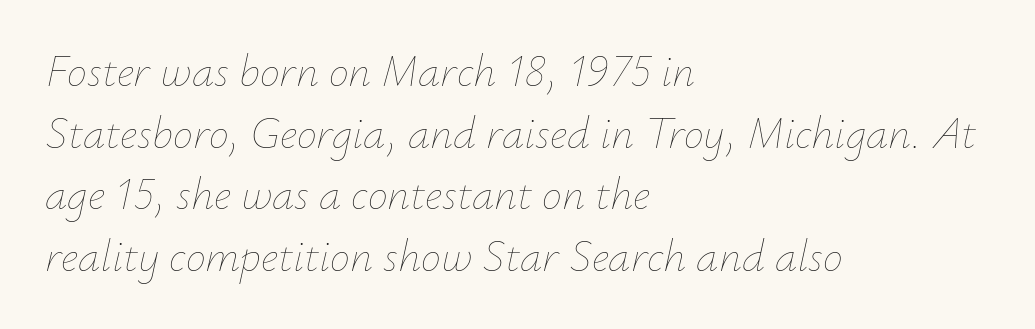
The image shows 45 px thin type, italic (leaning right); set left-aligned, normal line spacing (1.37x), normal letter spacing, not underlined; low stroke contrast and a small x-height.
